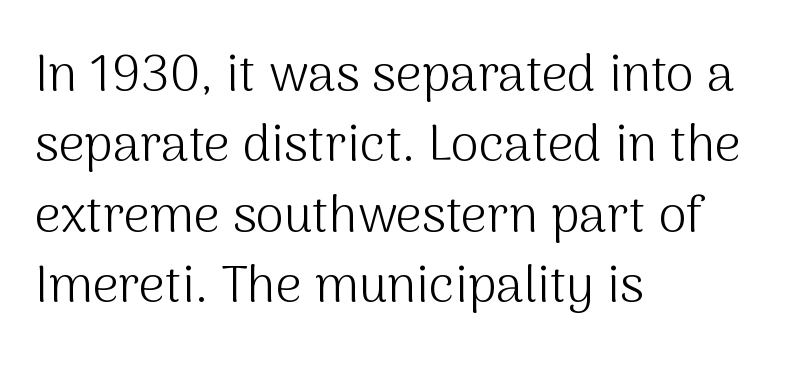
Q: Is the text bold? A: No.
Q: Is the text italic (slanted)? A: No, it is upright.
Q: Is the typeface a serif or a sans-serif typeface? A: Sans-serif.
Q: Is the text underlined? A: No.
Q: How is the paragraph aligned? A: Left-aligned.
Q: Is the spacing between letters normal or unusually wide? A: Normal.
Q: Is the spacing between lines tight, normal or loose? A: Normal.
Q: Width (condensed, normal, or wide)? A: Normal.
Q: Stroke contrast? A: Medium.
Q: x-height? A: Medium.
Q: Monospaced? A: No.
